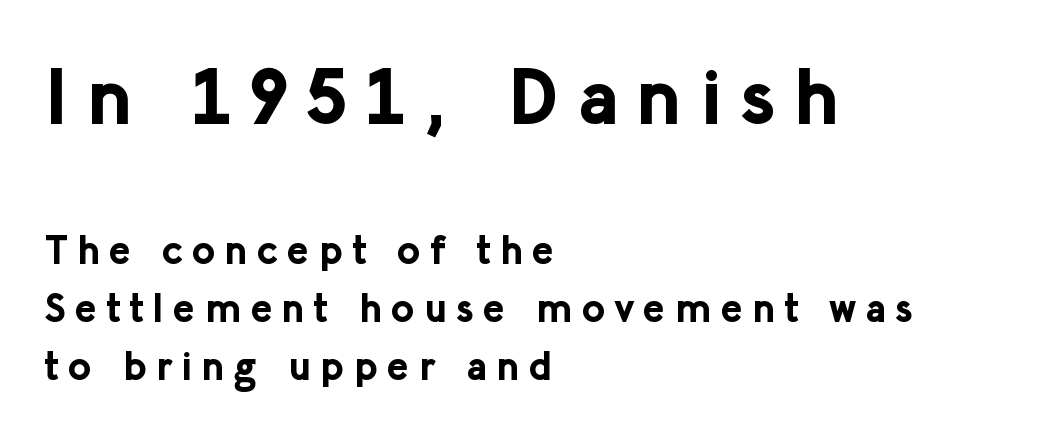
{"serif": "no", "italic": "no", "bold": "yes", "weight": "bold", "width": "normal", "stroke_contrast": "low", "x_height": "medium", "monospaced": "no", "underline": "no", "align": "left", "line_spacing": "normal", "line_spacing_ratio": 1.46, "letter_spacing": "wide", "letter_spacing_em": 0.24, "larger_block": "first", "size_ratio": 1.98, "glyph_px": 79}
